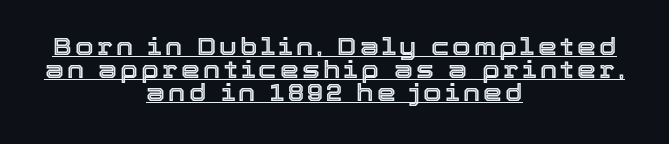
Short and long lines alike share a common midpoint. The letters stand upright; this is a roman face. Like a heading marked for emphasis, these lines bear an underscore. These lines huddle together more closely than default settings would place them.
